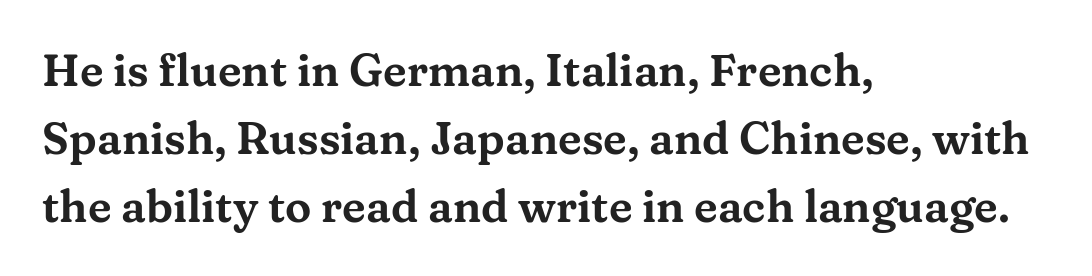
The image shows 44 px wide serif type, upright; set left-aligned, normal line spacing (1.54x), normal letter spacing, not underlined; medium stroke contrast and a medium x-height.
